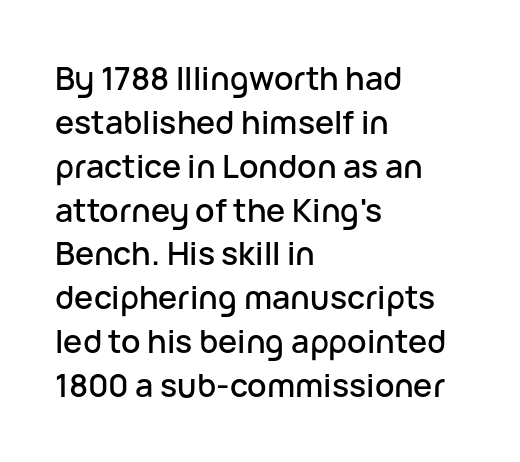
Q: Is the text italic (slanted)? A: No, it is upright.
Q: Is the typeface a serif or a sans-serif typeface? A: Sans-serif.
Q: Is the text underlined? A: No.
Q: How is the paragraph aligned? A: Left-aligned.
Q: Is the spacing between letters normal or unusually wide? A: Normal.
Q: Is the spacing between lines tight, normal or loose? A: Normal.
Q: Width (condensed, normal, or wide)? A: Normal.
Q: Stroke contrast? A: Low.
Q: x-height? A: Medium.
Q: Monospaced? A: No.
